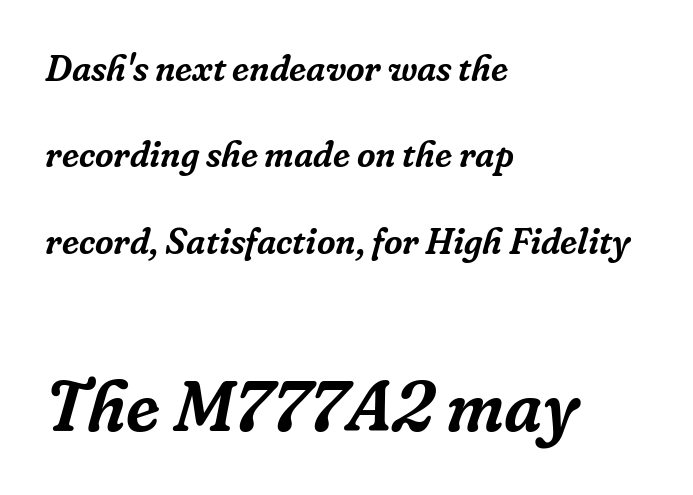
The image shows 71 px serif type, italic (leaning right); set left-aligned, loose line spacing (2.4x), normal letter spacing, not underlined; the second (bottom) block is 1.97x larger; low stroke contrast and a medium x-height.
